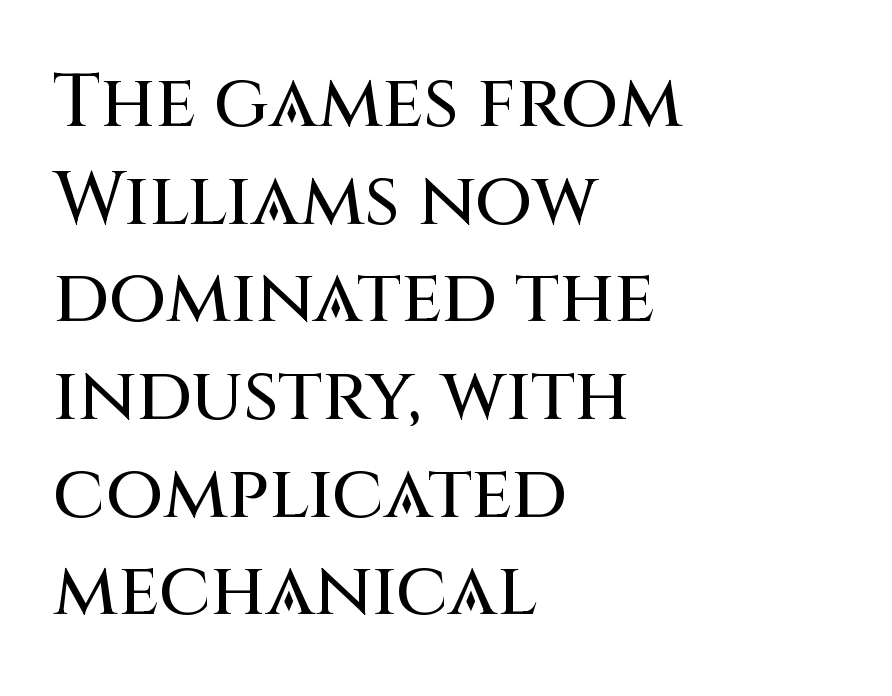
Has an underline been added? It has not. Stroke terminals: plain, sans-serif. Caption: multi-line text, flush left, ragged right. This sample uses an upright cut, with every glyph sitting square on the baseline. The space between consecutive lines is moderate.
